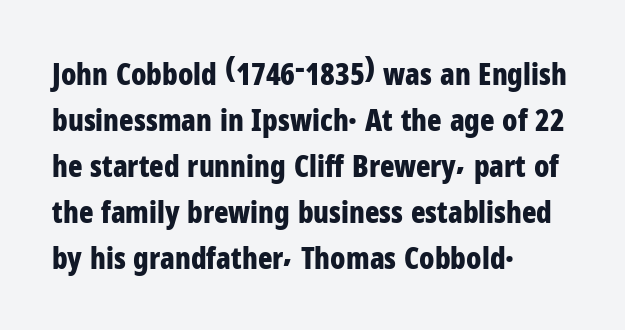
Notice how the passage keeps a crisp vertical edge on the left only. Looks like regular typesetting: each glyph gets only the width it needs. Each word holds together tightly as a unit, with standard inter-letter gaps. The passage shown is emphatically bold.
